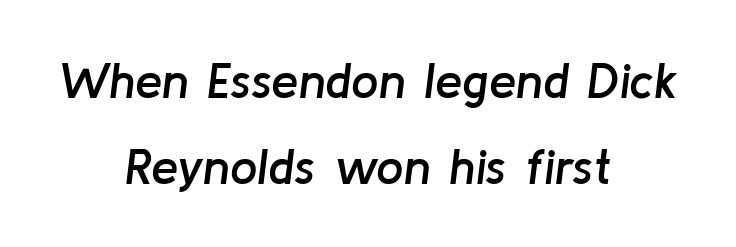
Q: Is the text bold? A: Semi-bold.
Q: Is the text italic (slanted)? A: Yes, it leans right by about 8 degrees.
Q: Is the text underlined? A: No.
Q: How is the paragraph aligned? A: Centered.
Q: Is the spacing between letters normal or unusually wide? A: Normal.
Q: Width (condensed, normal, or wide)? A: Normal.
Q: Stroke contrast? A: Low.
Q: x-height? A: Medium.
Q: Monospaced? A: No.
